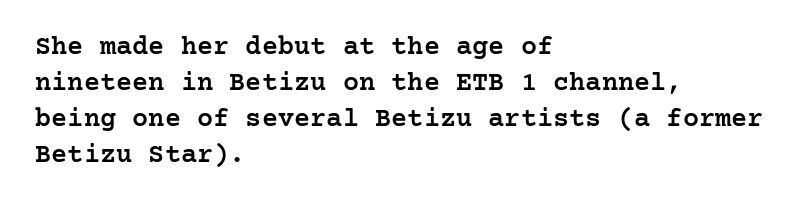
Q: Is the text bold? A: Semi-bold.
Q: Is the text italic (slanted)? A: No, it is upright.
Q: Is the text underlined? A: No.
Q: How is the paragraph aligned? A: Left-aligned.
Q: Is the spacing between letters normal or unusually wide? A: Normal.
Q: Is the spacing between lines tight, normal or loose? A: Normal.
